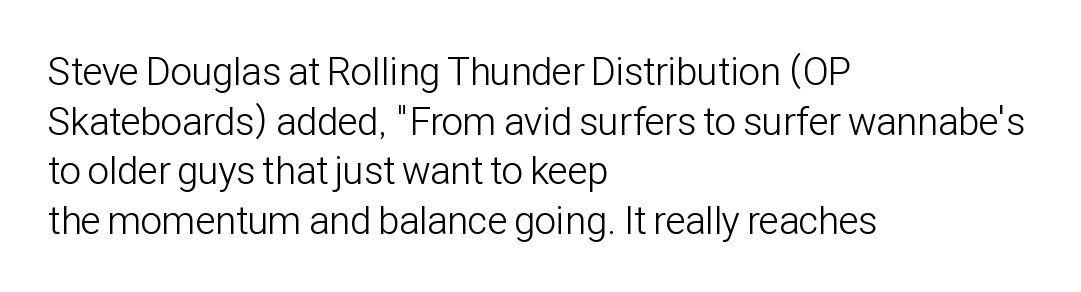
What stands out about the letter spacing? Nothing — it is the standard amount. Evenly set lines give the paragraph a standard silhouette. Alignment: flush left. Notice how the stems are strictly vertical — no italics here. Descenders hang freely into open space. The letterforms sit at book weight or below.
